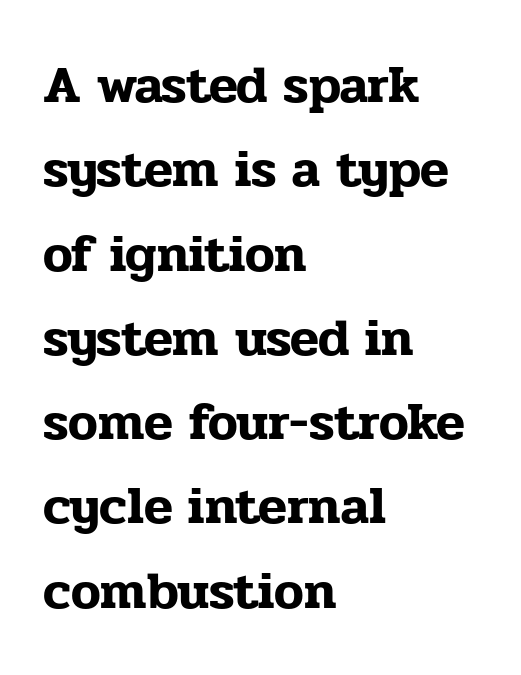
Is the block centered? No — it sits flush against the left margin. Letterform terminals end in serifs throughout the passage. Honestly, there is no underline to notice here at all. The rows are spaced the way most documents space them.
